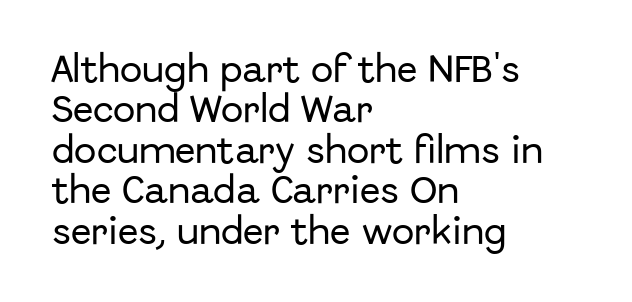
{"serif": "no", "italic": "no", "width": "normal", "stroke_contrast": "low", "x_height": "medium", "monospaced": "no", "underline": "no", "align": "left", "line_spacing": "normal", "line_spacing_ratio": 1.35, "letter_spacing": "normal", "letter_spacing_em": 0.0, "glyph_px": 30}
